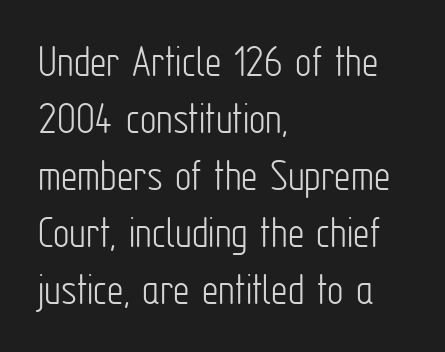
Is the type heavy? It reads as light-to-regular instead. Every stem runs plumb, perpendicular to the baseline. Caption: standard tracking, unaltered. The rendering shows plain stroke endings on the letterforms — a sans-serif design.
